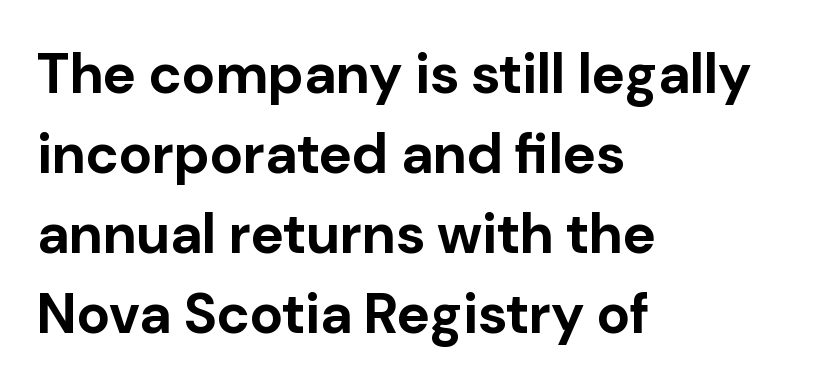
Q: Is the text bold? A: Yes.
Q: Is the text italic (slanted)? A: No, it is upright.
Q: Is the typeface a serif or a sans-serif typeface? A: Sans-serif.
Q: Is the text underlined? A: No.
Q: How is the paragraph aligned? A: Left-aligned.
Q: Is the spacing between letters normal or unusually wide? A: Normal.
Q: Is the spacing between lines tight, normal or loose? A: Normal.
Q: Width (condensed, normal, or wide)? A: Normal.
Q: Stroke contrast? A: Low.
Q: x-height? A: Medium.
Q: Monospaced? A: No.
